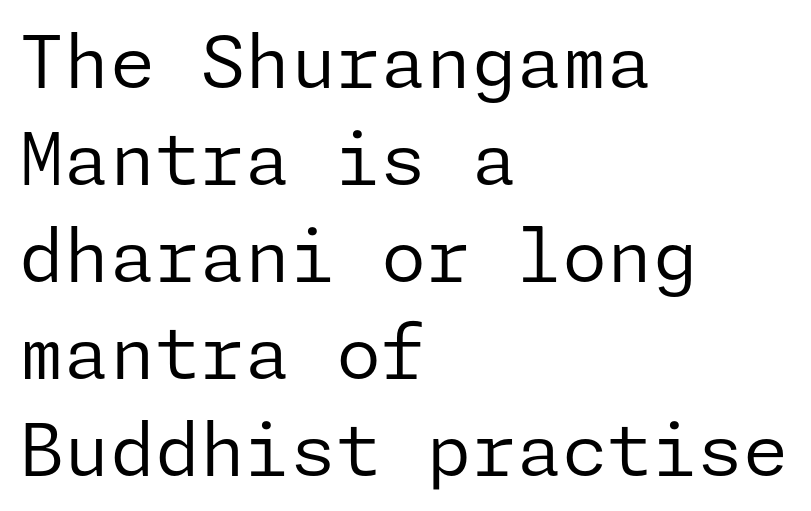
The image shows 73 px regular-weight sans-serif type, upright; set left-aligned, normal line spacing (1.33x), normal letter spacing, not underlined; low stroke contrast and a medium x-height.
